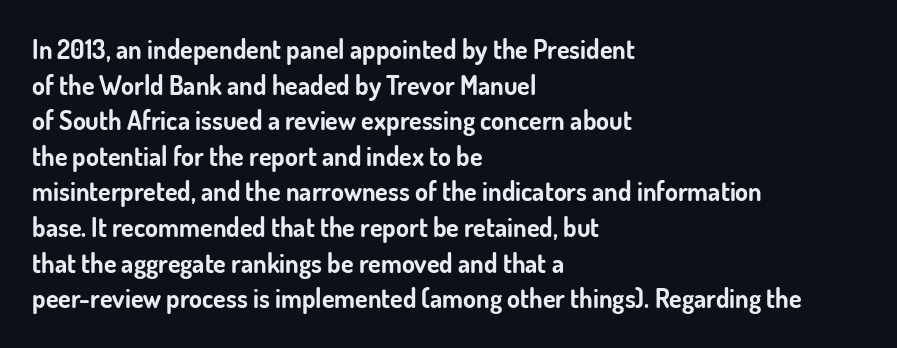
{"italic": "no", "bold": "yes", "underline": "no", "align": "left", "line_spacing": "normal", "line_spacing_ratio": 1.37, "letter_spacing": "normal", "letter_spacing_em": 0.0, "glyph_px": 26}
